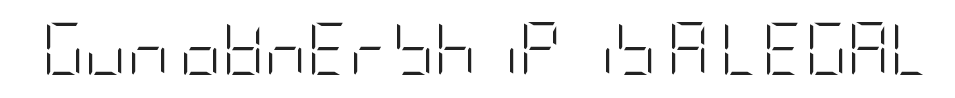
The image shows 52 px light, condensed sans-serif type, upright; set normal letter spacing, not underlined; low stroke contrast and a large x-height.
